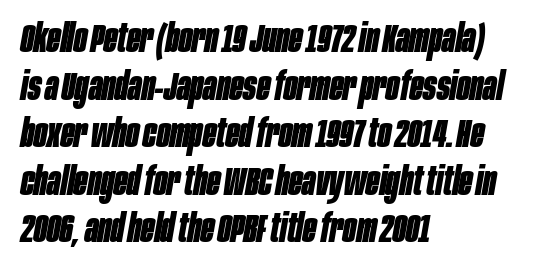
The image shows 39 px bold, condensed type, italic (leaning right); set left-aligned, line spacing 1.22x, normal letter spacing, not underlined; low stroke contrast and a large x-height.
